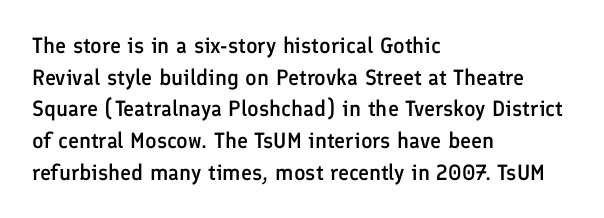
{"italic": "no", "bold": "semi", "underline": "no", "align": "left", "line_spacing": "normal", "line_spacing_ratio": 1.44, "letter_spacing": "normal", "letter_spacing_em": 0.0, "glyph_px": 22}
